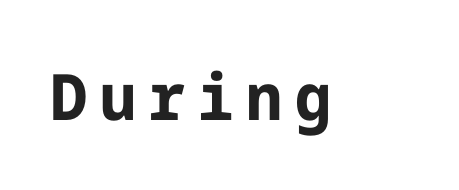
Q: Is the text bold? A: Yes.
Q: Is the text italic (slanted)? A: No, it is upright.
Q: Is the typeface a serif or a sans-serif typeface? A: Sans-serif.
Q: Is the text underlined? A: No.
Q: Is the spacing between letters normal or unusually wide? A: Unusually wide.
Q: Width (condensed, normal, or wide)? A: Normal.
Q: Stroke contrast? A: Low.
Q: x-height? A: Medium.
